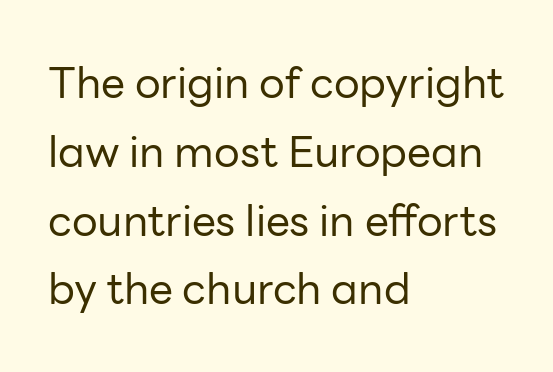
Bold? No — there's no thickening of the strokes. Where is the straight margin? On the left. Nope, no serifs anywhere on these letters. The font's upright variant was chosen for this text.
